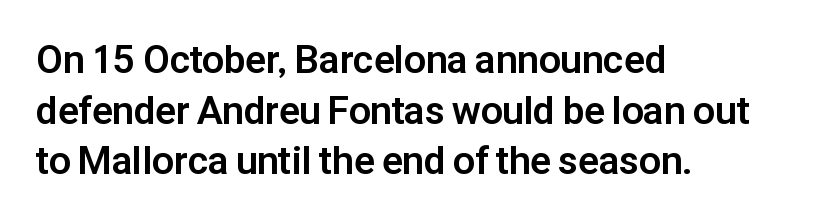
{"serif": "no", "italic": "no", "bold": "yes", "weight": "bold", "width": "normal", "stroke_contrast": "low", "x_height": "medium", "monospaced": "no", "underline": "no", "align": "left", "line_spacing": "normal", "line_spacing_ratio": 1.3, "letter_spacing": "normal", "letter_spacing_em": 0.0, "glyph_px": 39}
